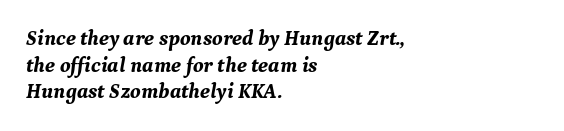
{"italic": "yes", "lean": "right", "slant_degrees": 9, "bold": "yes", "underline": "no", "align": "left", "line_spacing": "normal", "line_spacing_ratio": 1.27, "letter_spacing": "normal", "letter_spacing_em": 0.0, "glyph_px": 21}
